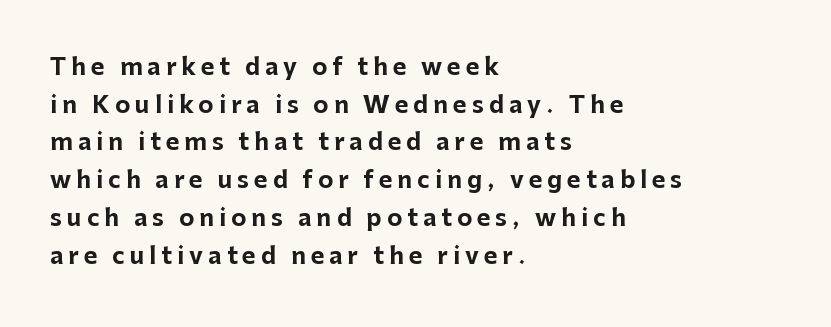
The line-height multiplier appears to be the usual default. This sample uses expanded letter spacing, leaving extra air between glyphs. Italic: no, the glyphs are upright roman. Just letters on the line, the space beneath them empty. The typesetter chose a ragged-right arrangement here.
